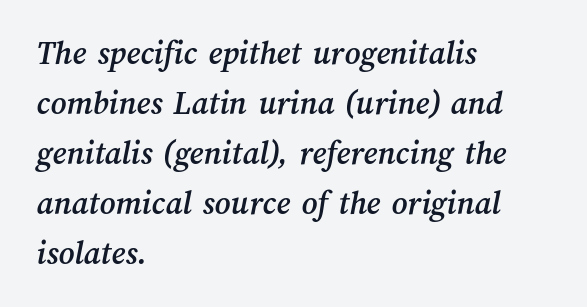
Any mark beneath the type? The region is blank. The type is set solid horizontally, with unmodified tracking. The passage shown stacks its lines at a standard gap. The rendering uses natural spacing where letterforms have individual widths. Every row of glyphs begins at an identical x-position on the left.
